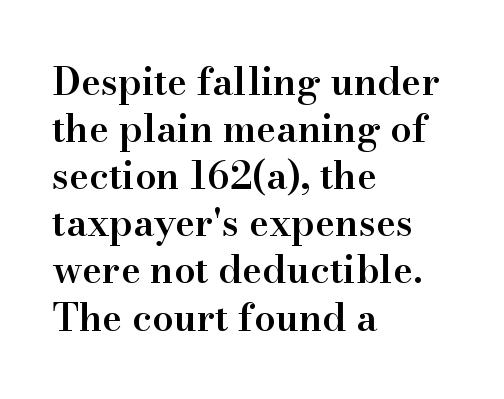
The image shows 38 px semibold serif type, upright; set left-aligned, line spacing 1.24x, normal letter spacing, not underlined; high stroke contrast and a small x-height.
